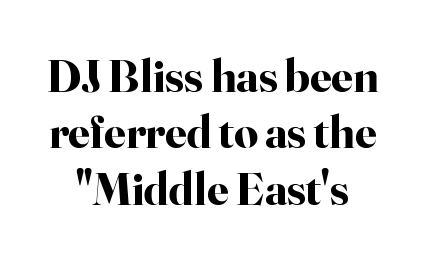
{"serif": "yes", "italic": "no", "bold": "yes", "weight": "bold", "width": "normal", "stroke_contrast": "high", "x_height": "small", "monospaced": "no", "underline": "no", "align": "center", "line_spacing_ratio": 1.2, "letter_spacing": "normal", "letter_spacing_em": 0.0, "glyph_px": 47}
